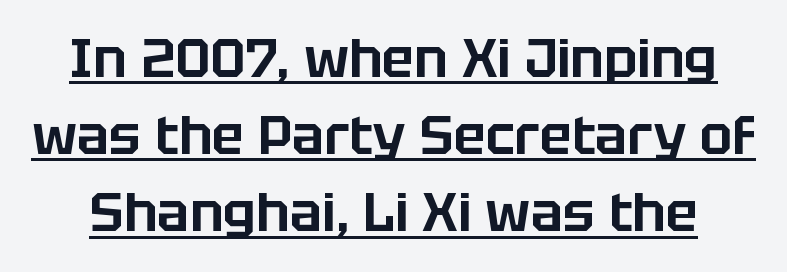
Q: Is the text italic (slanted)? A: No, it is upright.
Q: Is the typeface a serif or a sans-serif typeface? A: Sans-serif.
Q: Is the text underlined? A: Yes.
Q: Is the spacing between letters normal or unusually wide? A: Normal.
Q: Is the spacing between lines tight, normal or loose? A: Normal.
Q: Width (condensed, normal, or wide)? A: Normal.
Q: Stroke contrast? A: Low.
Q: x-height? A: Large.
Q: Monospaced? A: No.
